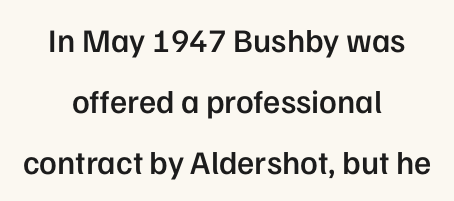
The image shows 33 px semibold sans-serif type, upright; set centered, line spacing 1.85x, normal letter spacing, not underlined; low stroke contrast and a medium x-height.
